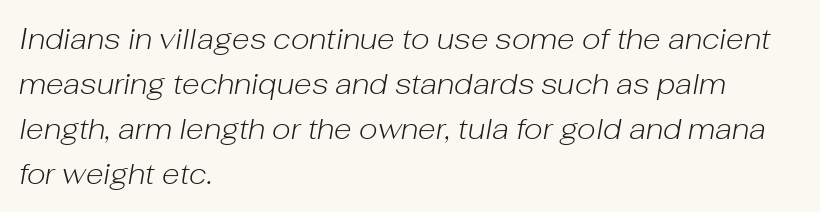
Is this a fixed-width face? No — the glyphs have proportional, varying widths. The line texture is even and compact thanks to regular tracking. This sample is left-justified, so line endings fall wherever the words run out. Yep, that's italic — everything's leaning. Each stroke keeps to a modest, everyday thickness or less.
